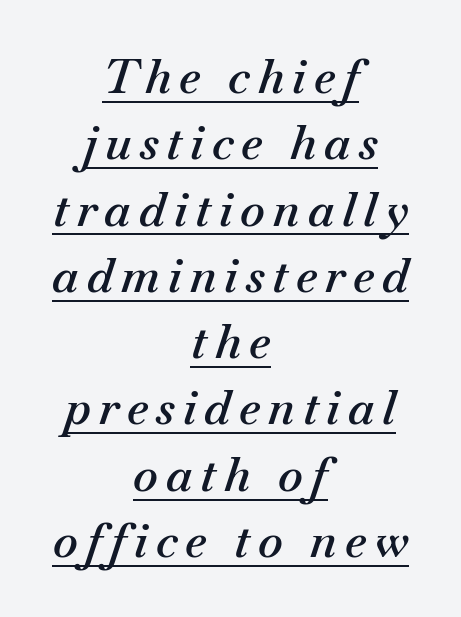
{"italic": "yes", "lean": "right", "slant_degrees": 18, "bold": "semi", "weight": "semibold", "width": "normal", "stroke_contrast": "medium", "x_height": "small", "monospaced": "no", "underline": "yes", "align": "center", "line_spacing": "normal", "line_spacing_ratio": 1.41, "glyph_px": 47}
